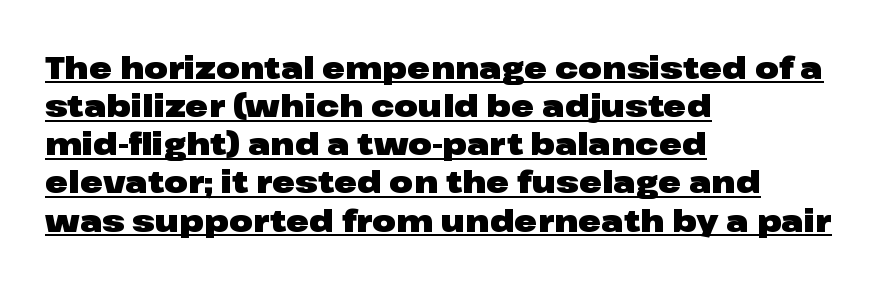
{"serif": "no", "italic": "no", "bold": "yes", "weight": "heavy", "width": "wide", "stroke_contrast": "low", "x_height": "medium", "monospaced": "no", "underline": "yes", "align": "left", "line_spacing_ratio": 1.23, "letter_spacing": "normal", "letter_spacing_em": 0.0, "glyph_px": 31}
